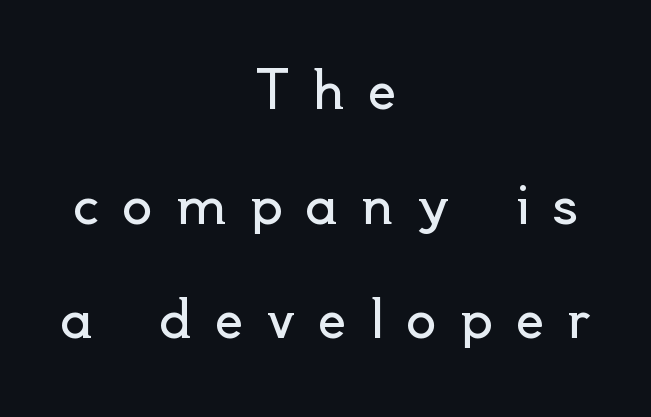
Q: Is the text bold? A: No.
Q: Is the text italic (slanted)? A: No, it is upright.
Q: Is the typeface a serif or a sans-serif typeface? A: Sans-serif.
Q: Is the text underlined? A: No.
Q: How is the paragraph aligned? A: Centered.
Q: Is the spacing between letters normal or unusually wide? A: Unusually wide.
Q: Is the spacing between lines tight, normal or loose? A: Loose.
Q: Width (condensed, normal, or wide)? A: Normal.
Q: x-height? A: Small.
Q: Monospaced? A: No.
